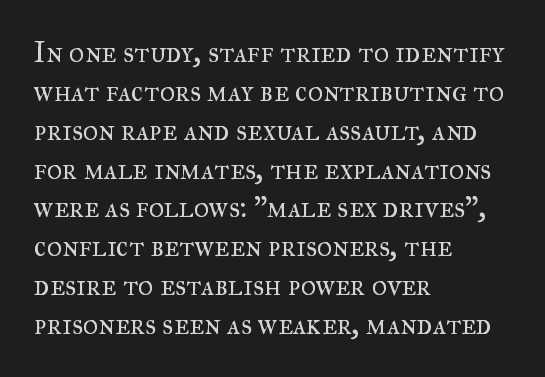
{"serif": "yes", "italic": "no", "bold": "no", "weight": "regular", "width": "normal", "stroke_contrast": "medium", "x_height": "small", "monospaced": "no", "underline": "no", "align": "left", "line_spacing": "normal", "line_spacing_ratio": 1.34, "letter_spacing": "normal", "letter_spacing_em": 0.0, "glyph_px": 29}
